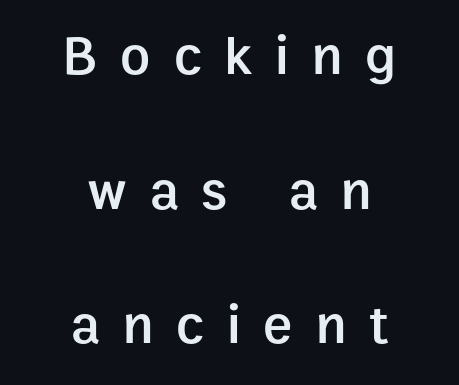
Q: Is the text bold? A: Semi-bold.
Q: Is the text italic (slanted)? A: No, it is upright.
Q: Is the typeface a serif or a sans-serif typeface? A: Sans-serif.
Q: Is the text underlined? A: No.
Q: How is the paragraph aligned? A: Centered.
Q: Is the spacing between letters normal or unusually wide? A: Unusually wide.
Q: Is the spacing between lines tight, normal or loose? A: Loose.
Q: Width (condensed, normal, or wide)? A: Normal.
Q: Stroke contrast? A: Low.
Q: x-height? A: Medium.
Q: Monospaced? A: No.
